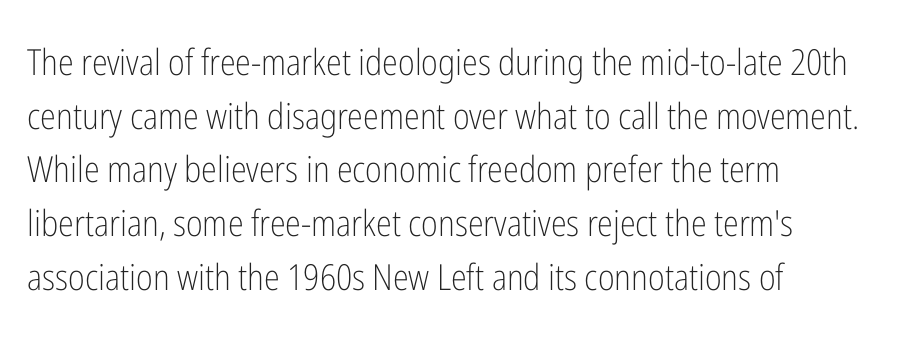
The image shows 36 px light, condensed sans-serif type, upright; set left-aligned, normal line spacing (1.49x), normal letter spacing, not underlined; low stroke contrast and a medium x-height.
